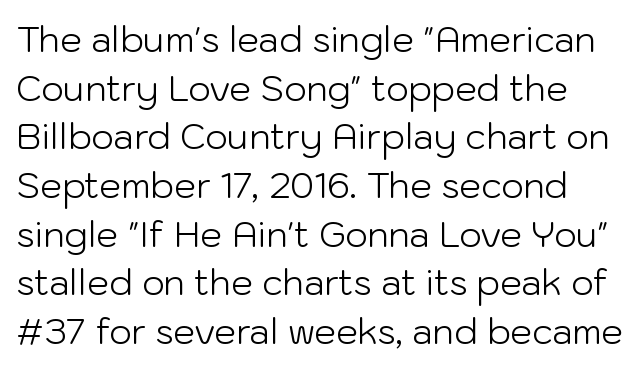
Looks like regular typesetting: each glyph gets only the width it needs. The letterforms sit shoulder to shoulder at normal distance. A clean baseline with only descenders dipping below it. Students, observe: this is what conventionally led text looks like. No chunkiness to these letters — they're not bold. Serif or sans? Sans — the stroke terminals are bare.
